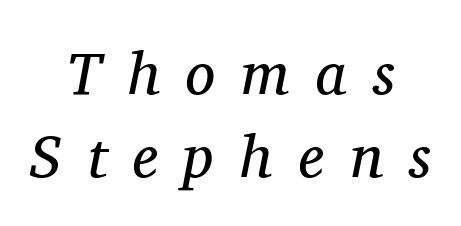
Q: Is the text bold? A: No.
Q: Is the text italic (slanted)? A: Yes, it leans right by about 11 degrees.
Q: Is the typeface a serif or a sans-serif typeface? A: Serif.
Q: Is the text underlined? A: No.
Q: How is the paragraph aligned? A: Centered.
Q: Is the spacing between letters normal or unusually wide? A: Unusually wide.
Q: Is the spacing between lines tight, normal or loose? A: Normal.
Q: Width (condensed, normal, or wide)? A: Normal.
Q: Stroke contrast? A: Medium.
Q: x-height? A: Medium.
Q: Monospaced? A: No.
